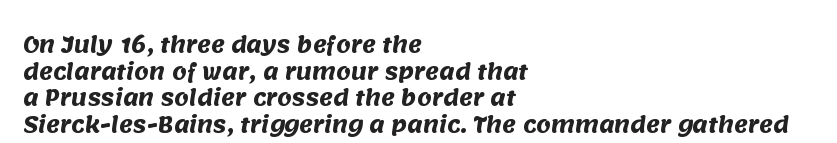
{"bold": "yes", "underline": "no", "align": "left", "line_spacing": "normal", "line_spacing_ratio": 1.27, "letter_spacing": "normal", "letter_spacing_em": 0.0, "glyph_px": 21}
